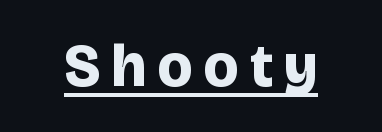
The image shows 61 px bold sans-serif type, upright; set underlined; low stroke contrast and a large x-height.
